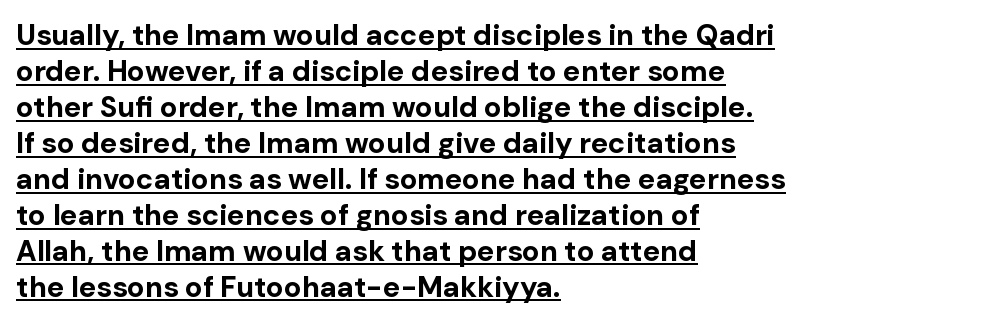
The rendering keeps characters at their native spacing. These lines were composed using upright roman letters. In CSS terms this would be text-align: left. What weight is shown? A full bold with thick strokes.
